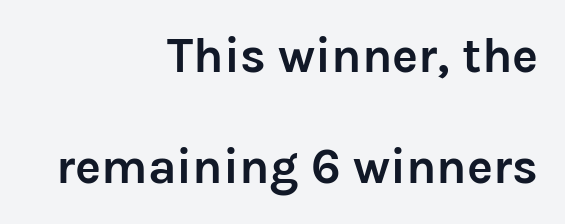
The image shows 49 px semibold sans-serif type, upright; set right-aligned, loose line spacing (2.27x), normal letter spacing, not underlined; low stroke contrast and a medium x-height.
